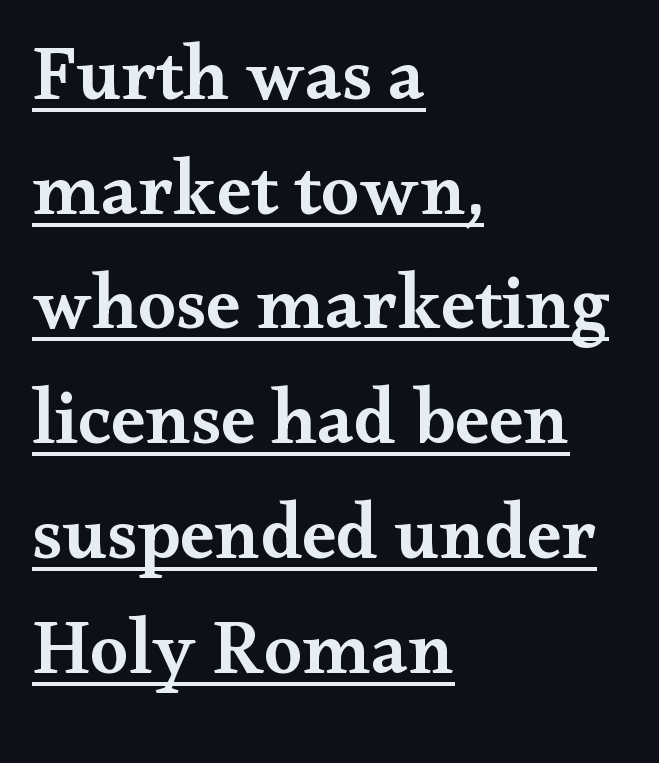
{"serif": "yes", "italic": "no", "bold": "semi", "weight": "semibold", "width": "wide", "stroke_contrast": "medium", "x_height": "small", "monospaced": "no", "underline": "yes", "align": "left", "line_spacing": "normal", "line_spacing_ratio": 1.49, "letter_spacing": "normal", "letter_spacing_em": 0.0, "glyph_px": 77}
